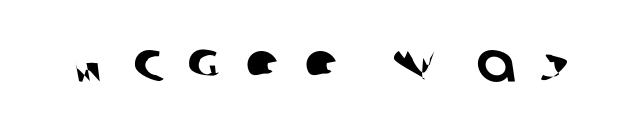
Q: Is the typeface a serif or a sans-serif typeface? A: Sans-serif.
Q: Is the text underlined? A: No.
Q: Is the spacing between letters normal or unusually wide? A: Unusually wide.
Q: Width (condensed, normal, or wide)? A: Normal.
Q: Stroke contrast? A: Low.
Q: x-height? A: Large.
Q: Monospaced? A: No.
